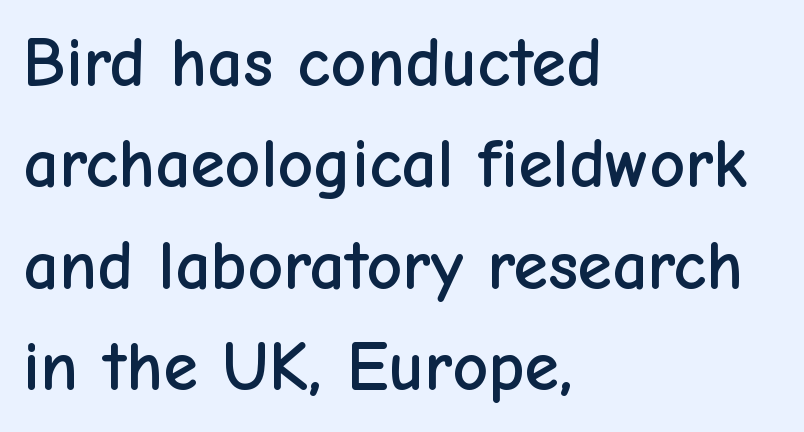
{"serif": "no", "italic": "no", "width": "normal", "stroke_contrast": "low", "x_height": "medium", "monospaced": "no", "underline": "no", "align": "left", "line_spacing": "normal", "line_spacing_ratio": 1.45, "letter_spacing": "normal", "letter_spacing_em": 0.0, "glyph_px": 70}
